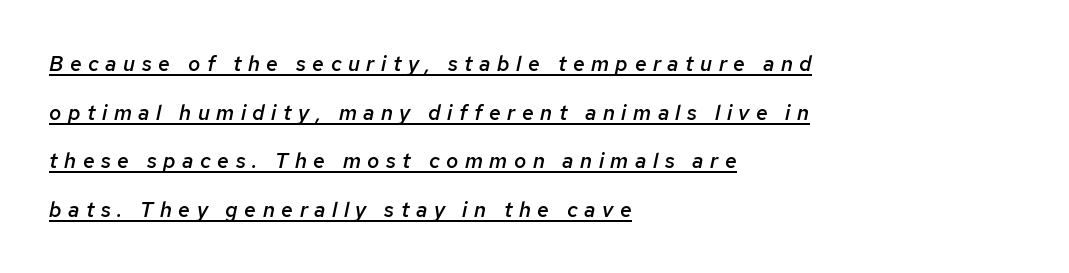
{"italic": "yes", "lean": "right", "slant_degrees": 12, "bold": "semi", "underline": "yes", "align": "left", "line_spacing": "loose", "line_spacing_ratio": 2.31, "letter_spacing": "wide", "letter_spacing_em": 0.31, "glyph_px": 21}
